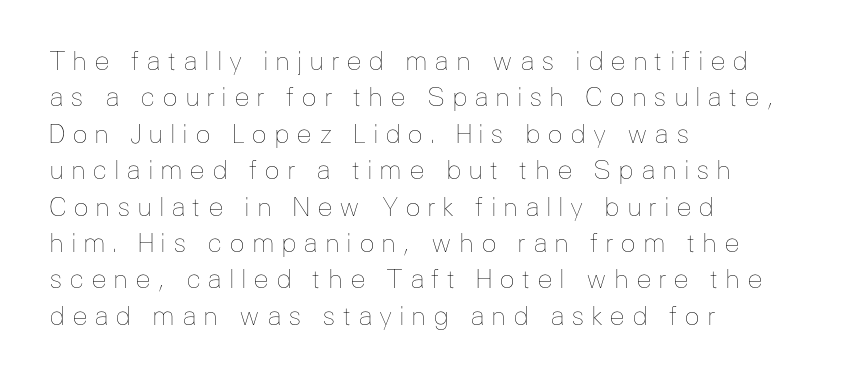
The ragged edge is on the right, which tells us the setting is flush left. This reads as an unemphasized weight, regular at the heaviest. The gaps between neighbouring characters are conspicuously large. Compared with typical paragraphs, the rows here are spaced about the same. No word sits above an underline.
